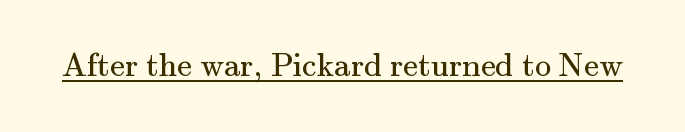
{"serif": "yes", "italic": "no", "bold": "no", "weight": "regular", "width": "normal", "stroke_contrast": "medium", "x_height": "small", "monospaced": "no", "underline": "yes", "letter_spacing": "normal", "letter_spacing_em": 0.0, "glyph_px": 33}
